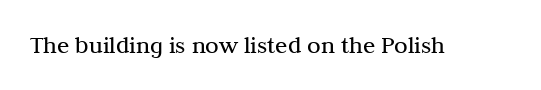
{"italic": "no", "bold": "no", "underline": "no", "letter_spacing": "normal", "letter_spacing_em": 0.0, "glyph_px": 25}
